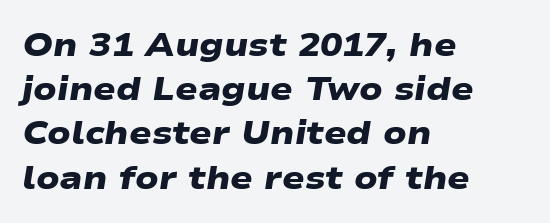
Q: Is the text bold? A: Yes.
Q: Is the typeface a serif or a sans-serif typeface? A: Sans-serif.
Q: Is the text underlined? A: No.
Q: How is the paragraph aligned? A: Left-aligned.
Q: Is the spacing between letters normal or unusually wide? A: Normal.
Q: Is the spacing between lines tight, normal or loose? A: Normal.
Q: Width (condensed, normal, or wide)? A: Wide.
Q: Stroke contrast? A: Low.
Q: x-height? A: Medium.
Q: Monospaced? A: No.
